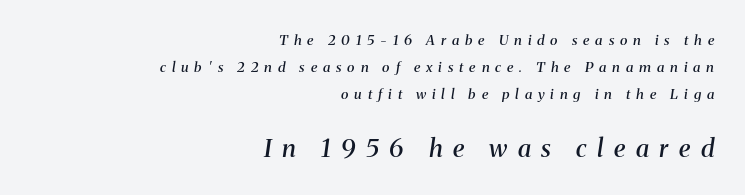
{"italic": "yes", "lean": "right", "slant_degrees": 8, "bold": "semi", "underline": "no", "align": "right", "line_spacing": "loose", "line_spacing_ratio": 1.92, "letter_spacing": "wide", "letter_spacing_em": 0.42, "larger_block": "second", "size_ratio": 1.79, "glyph_px": 25}
